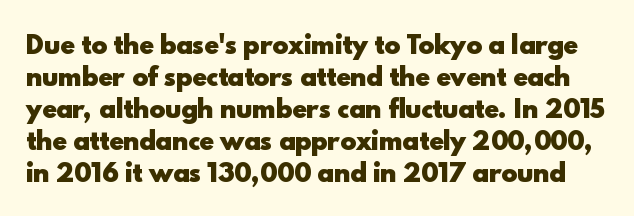
The space beneath each line is pristine and unruled. Does the lettering tilt? It doesn't — this is upright. The designer left line spacing at the default. Inter-character spacing is left at the font's built-in metrics. The characters look thick and weighty, a clear bold.
